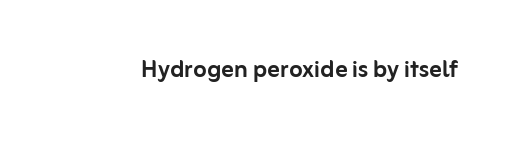
Q: Is the text italic (slanted)? A: No, it is upright.
Q: Is the typeface a serif or a sans-serif typeface? A: Sans-serif.
Q: Is the text underlined? A: No.
Q: Is the spacing between letters normal or unusually wide? A: Normal.
Q: Width (condensed, normal, or wide)? A: Normal.
Q: Stroke contrast? A: Low.
Q: x-height? A: Medium.
Q: Monospaced? A: No.
